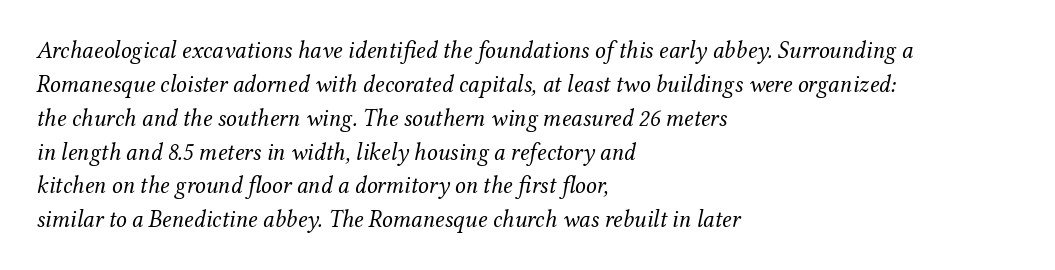
{"italic": "yes", "lean": "right", "slant_degrees": 12, "bold": "no", "underline": "no", "align": "left", "line_spacing": "normal", "line_spacing_ratio": 1.41, "letter_spacing": "normal", "letter_spacing_em": 0.0, "glyph_px": 24}
